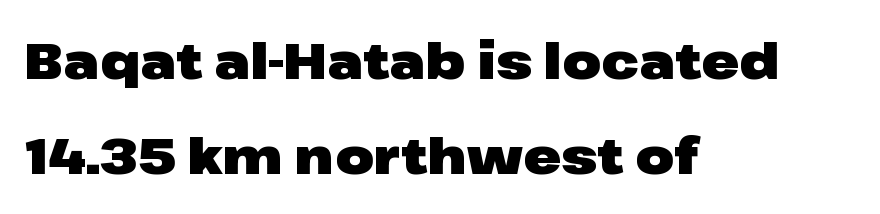
Q: Is the text bold? A: Yes.
Q: Is the text italic (slanted)? A: No, it is upright.
Q: Is the typeface a serif or a sans-serif typeface? A: Sans-serif.
Q: Is the text underlined? A: No.
Q: How is the paragraph aligned? A: Left-aligned.
Q: Is the spacing between letters normal or unusually wide? A: Normal.
Q: Is the spacing between lines tight, normal or loose? A: Loose.
Q: Width (condensed, normal, or wide)? A: Wide.
Q: Stroke contrast? A: Low.
Q: x-height? A: Medium.
Q: Monospaced? A: No.
